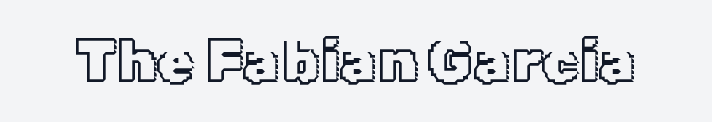
Q: Is the text italic (slanted)? A: No, it is upright.
Q: Is the text underlined? A: No.
Q: Is the spacing between letters normal or unusually wide? A: Normal.
Q: Width (condensed, normal, or wide)? A: Normal.
Q: x-height? A: Medium.
Q: Monospaced? A: No.
